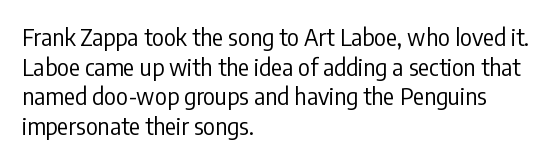
The image shows 23 px text type, upright; set left-aligned, normal line spacing (1.29x), normal letter spacing, not underlined.
